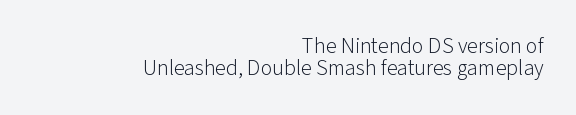
Q: Is the text bold? A: No.
Q: Is the text italic (slanted)? A: No, it is upright.
Q: Is the text underlined? A: No.
Q: How is the paragraph aligned? A: Right-aligned.
Q: Is the spacing between letters normal or unusually wide? A: Normal.
Q: Is the spacing between lines tight, normal or loose? A: Tight.
